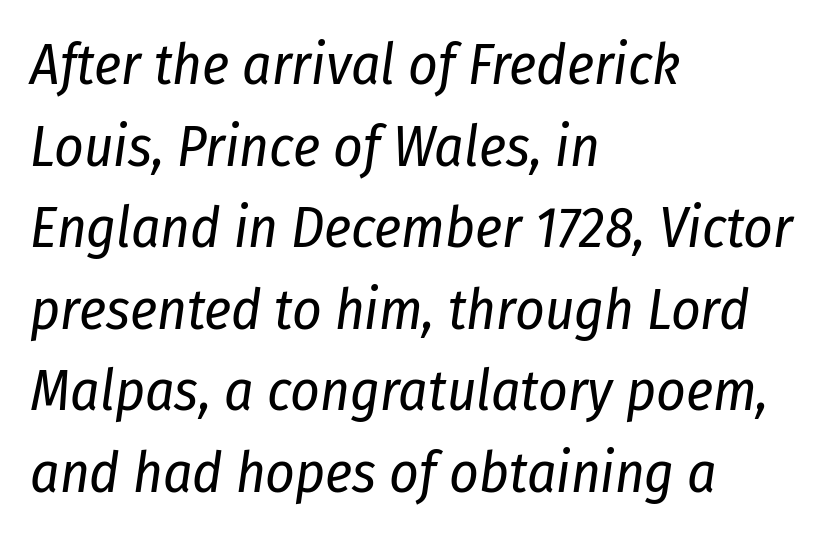
No heavy texture on the line: the type isn't bold. Looks like regular typesetting: each glyph gets only the width it needs. Caption: multi-line text, flush left, ragged right. Tall strokes in this sample are angled rather than plumb. A typesetter would call this zero additional tracking.
